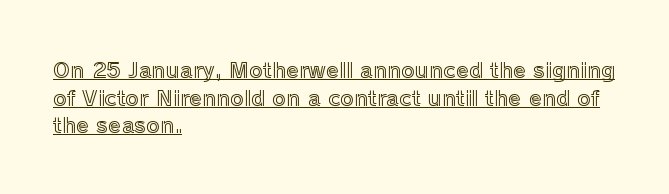
{"italic": "no", "underline": "yes", "align": "left", "line_spacing": "normal", "line_spacing_ratio": 1.31, "letter_spacing": "normal", "letter_spacing_em": 0.0, "glyph_px": 21}
